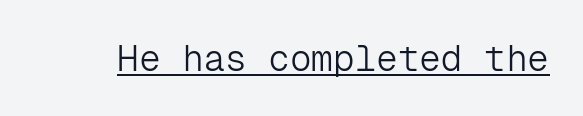
Q: Is the text bold? A: No.
Q: Is the text italic (slanted)? A: No, it is upright.
Q: Is the typeface a serif or a sans-serif typeface? A: Sans-serif.
Q: Is the text underlined? A: Yes.
Q: Is the spacing between letters normal or unusually wide? A: Normal.
Q: Width (condensed, normal, or wide)? A: Normal.
Q: Stroke contrast? A: Low.
Q: x-height? A: Medium.
Q: Monospaced? A: Yes.
